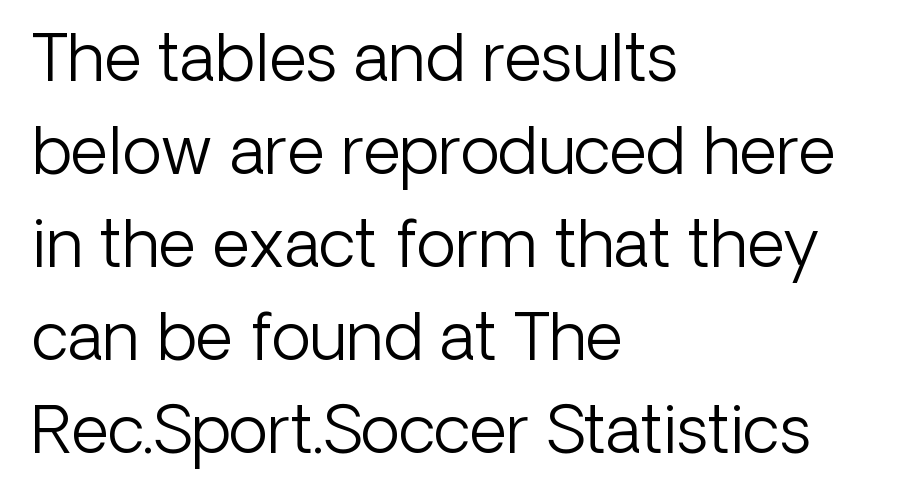
Q: Is the text bold? A: No.
Q: Is the text italic (slanted)? A: No, it is upright.
Q: Is the typeface a serif or a sans-serif typeface? A: Sans-serif.
Q: Is the text underlined? A: No.
Q: How is the paragraph aligned? A: Left-aligned.
Q: Is the spacing between letters normal or unusually wide? A: Normal.
Q: Is the spacing between lines tight, normal or loose? A: Normal.
Q: Width (condensed, normal, or wide)? A: Normal.
Q: Stroke contrast? A: Low.
Q: x-height? A: Medium.
Q: Monospaced? A: No.
